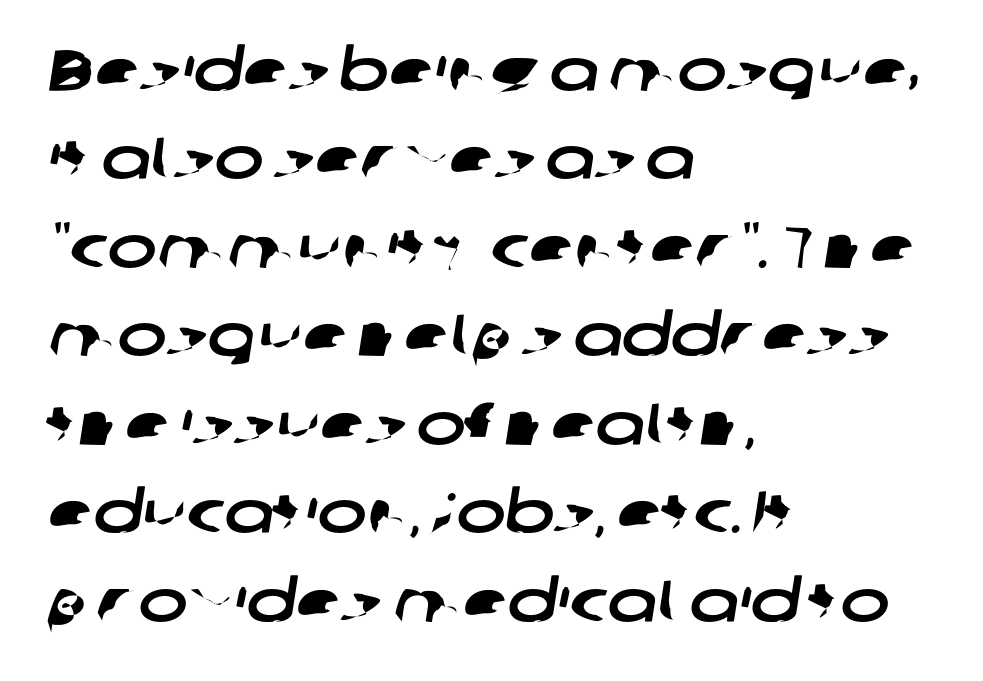
Q: Is the typeface a serif or a sans-serif typeface? A: Sans-serif.
Q: Is the text underlined? A: No.
Q: How is the paragraph aligned? A: Left-aligned.
Q: Is the spacing between letters normal or unusually wide? A: Normal.
Q: Is the spacing between lines tight, normal or loose? A: Normal.
Q: Width (condensed, normal, or wide)? A: Wide.
Q: Stroke contrast? A: Low.
Q: x-height? A: Medium.
Q: Monospaced? A: No.
